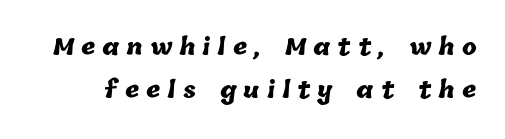
The image shows 22 px bold type; set loose line spacing (1.96x), unusually wide letter spacing (+0.32 em), not underlined.
